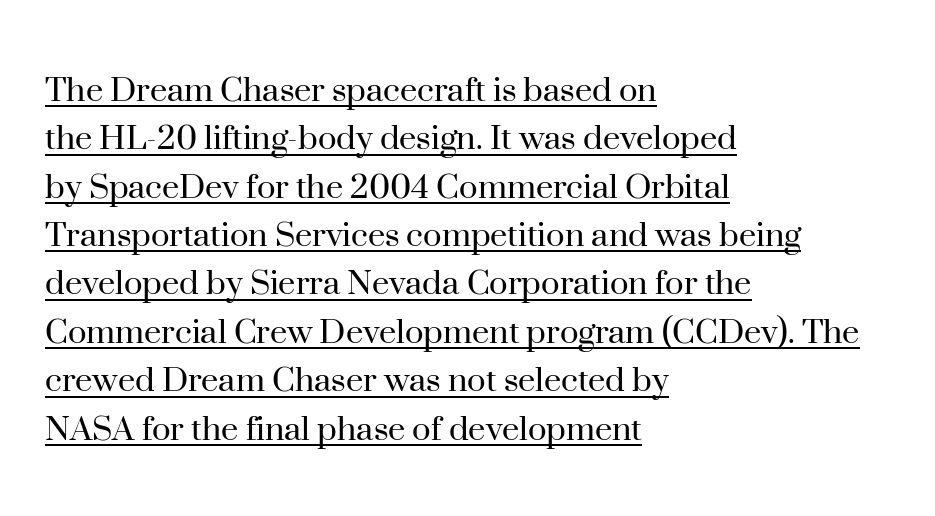
Q: Is the text bold? A: No.
Q: Is the text italic (slanted)? A: No, it is upright.
Q: Is the typeface a serif or a sans-serif typeface? A: Serif.
Q: Is the text underlined? A: Yes.
Q: How is the paragraph aligned? A: Left-aligned.
Q: Is the spacing between letters normal or unusually wide? A: Normal.
Q: Width (condensed, normal, or wide)? A: Normal.
Q: Stroke contrast? A: High.
Q: x-height? A: Small.
Q: Monospaced? A: No.
